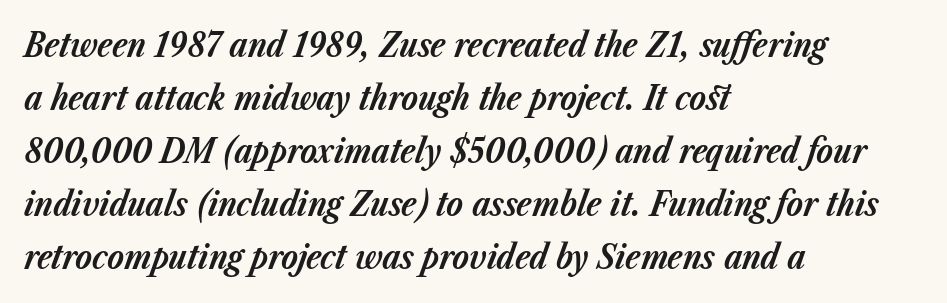
Q: Is the text bold? A: Yes.
Q: Is the text italic (slanted)? A: Yes, it leans right by about 23 degrees.
Q: Is the text underlined? A: No.
Q: How is the paragraph aligned? A: Left-aligned.
Q: Is the spacing between letters normal or unusually wide? A: Normal.
Q: Is the spacing between lines tight, normal or loose? A: Normal.
Q: Width (condensed, normal, or wide)? A: Normal.
Q: Stroke contrast? A: Low.
Q: x-height? A: Medium.
Q: Monospaced? A: No.
